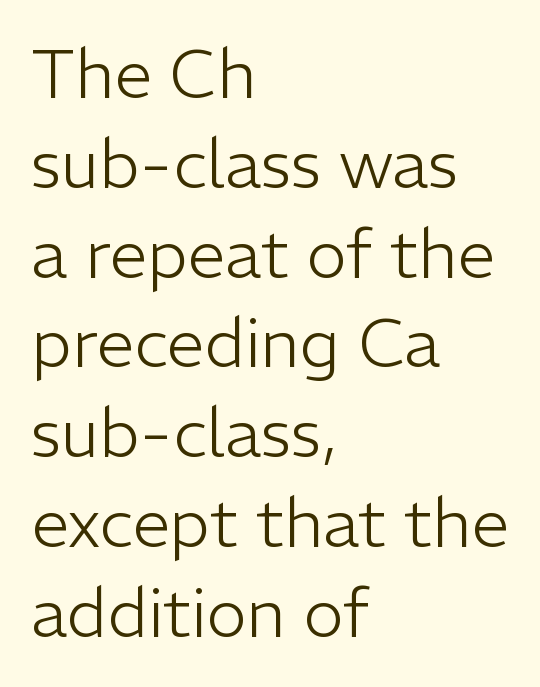
{"serif": "no", "italic": "no", "bold": "no", "weight": "light", "width": "normal", "stroke_contrast": "low", "x_height": "medium", "monospaced": "no", "underline": "no", "align": "left", "line_spacing": "normal", "line_spacing_ratio": 1.32, "letter_spacing": "normal", "letter_spacing_em": 0.0, "glyph_px": 68}
